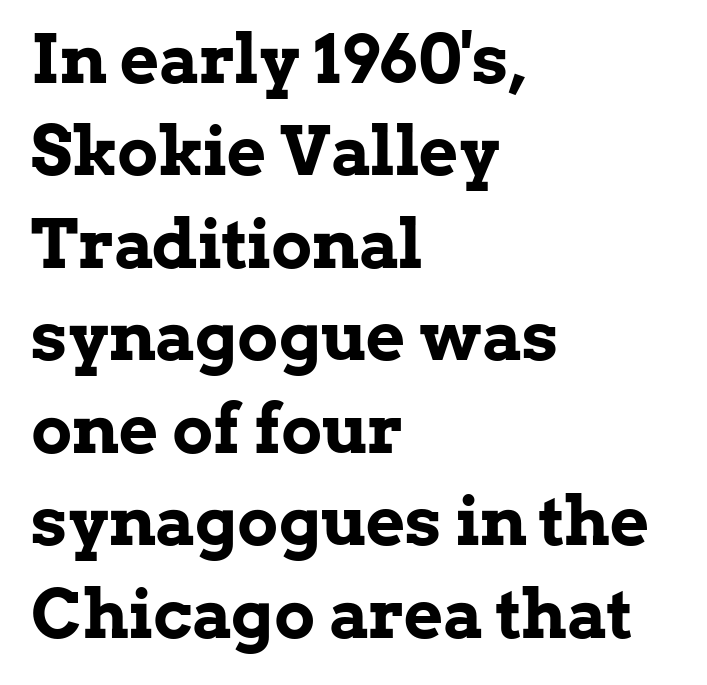
Q: Is the text bold? A: Yes.
Q: Is the text italic (slanted)? A: No, it is upright.
Q: Is the typeface a serif or a sans-serif typeface? A: Serif.
Q: Is the text underlined? A: No.
Q: How is the paragraph aligned? A: Left-aligned.
Q: Is the spacing between letters normal or unusually wide? A: Normal.
Q: Is the spacing between lines tight, normal or loose? A: Normal.
Q: Width (condensed, normal, or wide)? A: Normal.
Q: Stroke contrast? A: Low.
Q: x-height? A: Medium.
Q: Monospaced? A: No.
